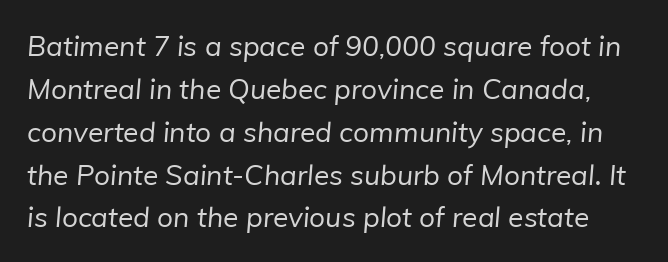
{"serif": "no", "bold": "no", "weight": "regular", "width": "normal", "stroke_contrast": "low", "x_height": "medium", "monospaced": "no", "underline": "no", "line_spacing": "normal", "line_spacing_ratio": 1.53, "letter_spacing": "normal", "letter_spacing_em": 0.0, "glyph_px": 28}
